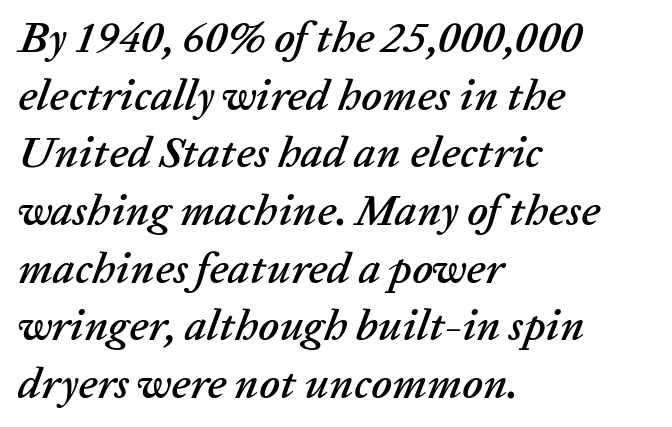
The image shows 44 px text type, italic (leaning right); set left-aligned, normal line spacing (1.31x), normal letter spacing, not underlined; low stroke contrast and a medium x-height.
